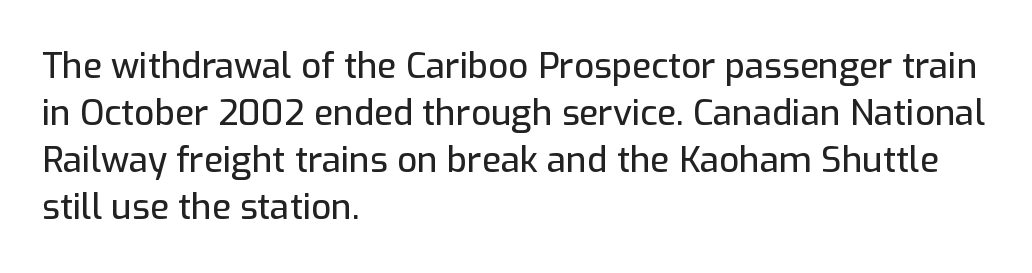
The image shows 35 px sans-serif type, upright; set left-aligned, normal line spacing (1.34x), normal letter spacing, not underlined; low stroke contrast and a medium x-height.
